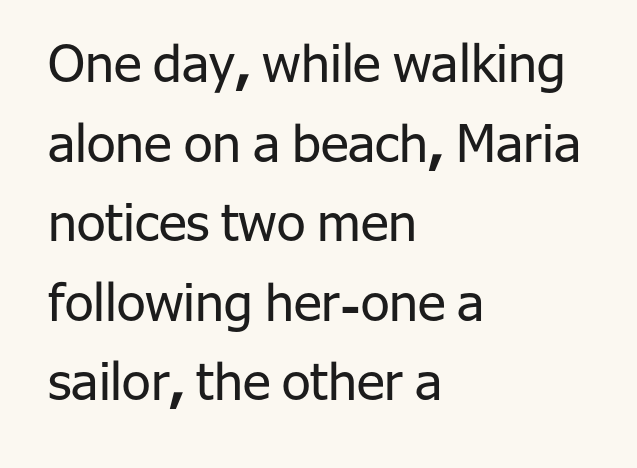
Q: Is the text bold? A: No.
Q: Is the text italic (slanted)? A: No, it is upright.
Q: Is the typeface a serif or a sans-serif typeface? A: Sans-serif.
Q: Is the text underlined? A: No.
Q: How is the paragraph aligned? A: Left-aligned.
Q: Is the spacing between letters normal or unusually wide? A: Normal.
Q: Is the spacing between lines tight, normal or loose? A: Normal.
Q: Width (condensed, normal, or wide)? A: Normal.
Q: Stroke contrast? A: Low.
Q: x-height? A: Medium.
Q: Monospaced? A: No.
